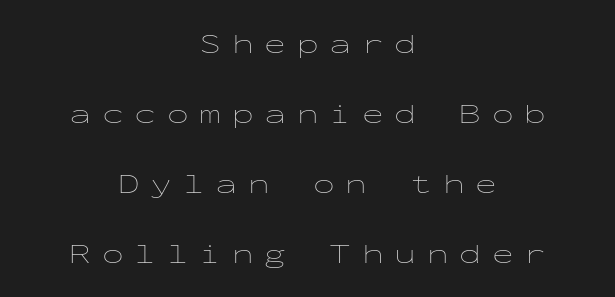
Q: Is the text bold? A: No.
Q: Is the text italic (slanted)? A: No, it is upright.
Q: Is the text underlined? A: No.
Q: How is the paragraph aligned? A: Centered.
Q: Is the spacing between letters normal or unusually wide? A: Unusually wide.
Q: Is the spacing between lines tight, normal or loose? A: Loose.
Q: Width (condensed, normal, or wide)? A: Wide.
Q: Stroke contrast? A: Low.
Q: x-height? A: Medium.
Q: Monospaced? A: Yes.
